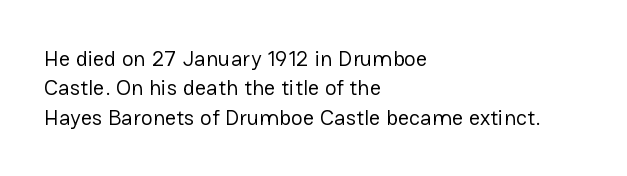
Q: Is the text bold? A: No.
Q: Is the text italic (slanted)? A: No, it is upright.
Q: Is the text underlined? A: No.
Q: How is the paragraph aligned? A: Left-aligned.
Q: Is the spacing between letters normal or unusually wide? A: Normal.
Q: Is the spacing between lines tight, normal or loose? A: Normal.
